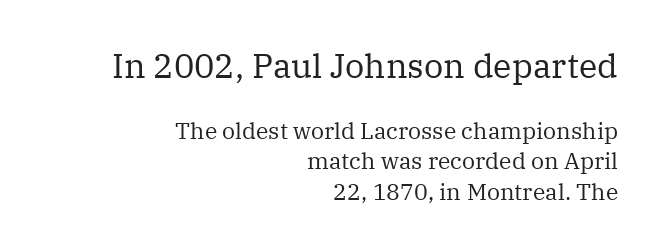
{"serif": "yes", "italic": "no", "bold": "no", "weight": "regular", "width": "normal", "stroke_contrast": "medium", "x_height": "medium", "monospaced": "no", "underline": "no", "align": "right", "line_spacing": "normal", "line_spacing_ratio": 1.32, "letter_spacing": "normal", "letter_spacing_em": 0.0, "larger_block": "first", "size_ratio": 1.48, "glyph_px": 34}
